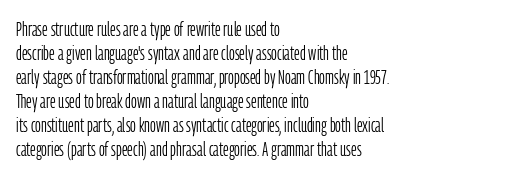
Descenders are the only things crossing below the line. Letters have the restrained weight of plain body copy at most. Where is the straight margin? On the left. Between one letter and the next there's only the usual sliver of space.
